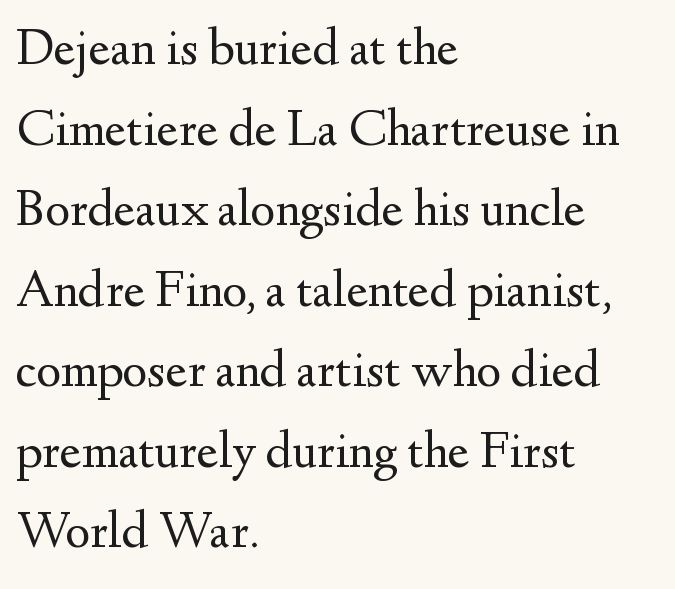
The passage shown is typed in a proportional face where columns would drift. Only glyphs here, with clear space below each row. The passage shown has conventional tracking throughout. A typesetter would label this face a serif.
